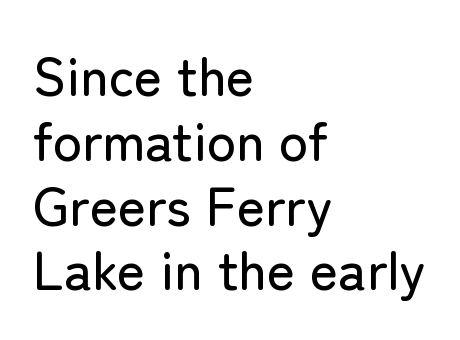
Q: Is the text italic (slanted)? A: No, it is upright.
Q: Is the typeface a serif or a sans-serif typeface? A: Sans-serif.
Q: Is the text underlined? A: No.
Q: How is the paragraph aligned? A: Left-aligned.
Q: Is the spacing between letters normal or unusually wide? A: Normal.
Q: Width (condensed, normal, or wide)? A: Normal.
Q: Stroke contrast? A: Low.
Q: x-height? A: Medium.
Q: Monospaced? A: No.
